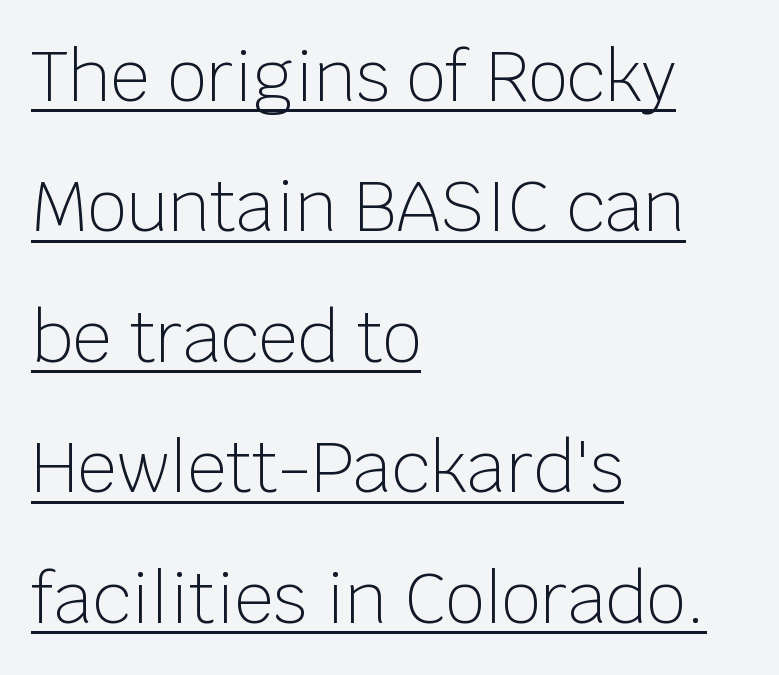
{"serif": "no", "italic": "no", "bold": "no", "weight": "light", "width": "normal", "stroke_contrast": "low", "x_height": "large", "monospaced": "no", "underline": "yes", "align": "left", "line_spacing_ratio": 1.89, "letter_spacing": "normal", "letter_spacing_em": 0.0, "glyph_px": 69}
